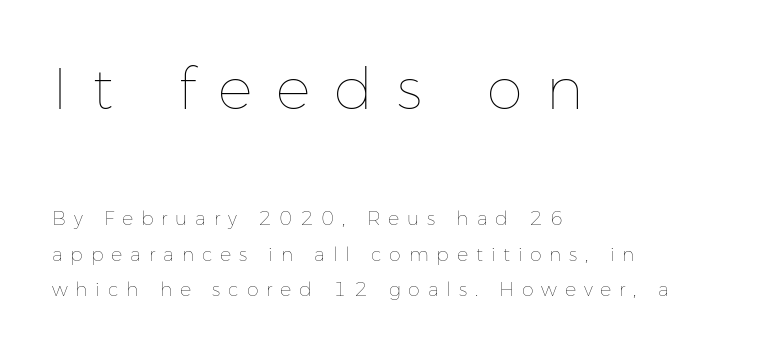
Of the two passages, the one on top uses the larger point size. Weight: in the light-to-regular range. This sample uses an upright cut, with every glyph sitting square on the baseline. Is this a fixed-width face? No — the glyphs have proportional, varying widths.
